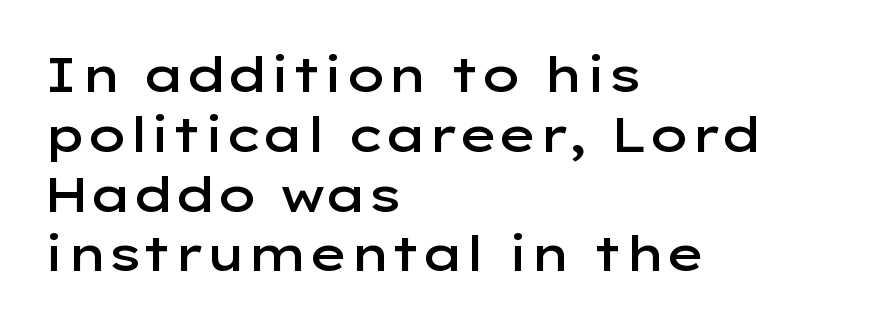
{"serif": "no", "italic": "no", "bold": "semi", "weight": "semibold", "width": "wide", "stroke_contrast": "low", "x_height": "medium", "monospaced": "no", "underline": "no", "align": "left", "line_spacing_ratio": 1.22, "letter_spacing": "normal", "letter_spacing_em": 0.0, "glyph_px": 49}
